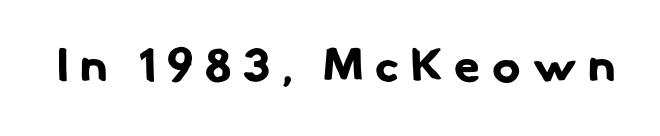
The image shows 47 px bold sans-serif type; set unusually wide letter spacing (+0.25 em), not underlined; low stroke contrast and a small x-height.
